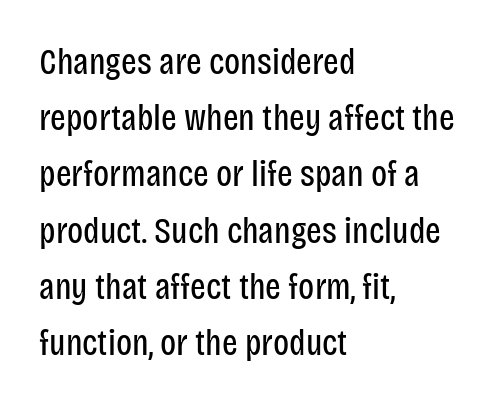
The image shows 37 px regular-weight, condensed sans-serif type, upright; set left-aligned, normal line spacing (1.52x), normal letter spacing, not underlined; low stroke contrast and a large x-height.
